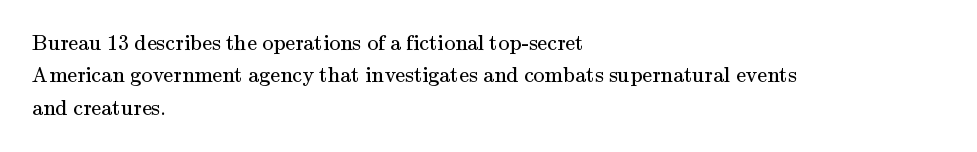
The image shows 22 px text type, upright; set left-aligned, normal line spacing (1.47x), normal letter spacing, not underlined.
